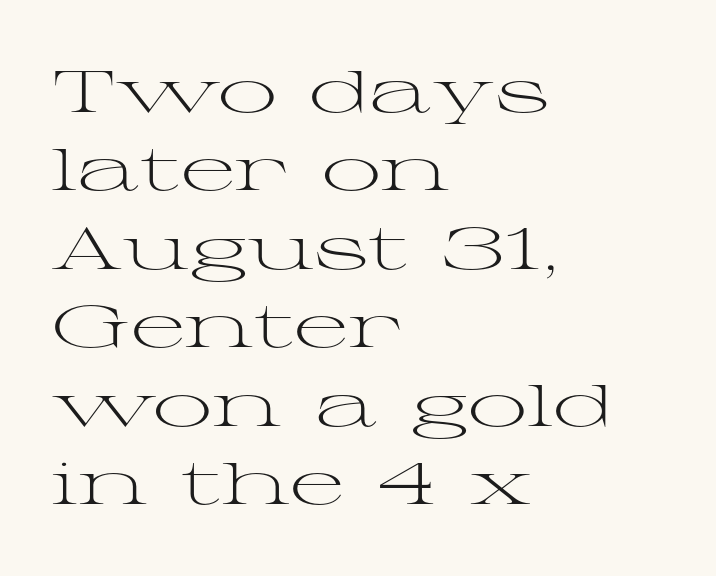
Compared with a typical body face, this is equally light or lighter still. Horizontal alignment here is leftward, the default for most running prose. Font category for this specimen: serif. The vertical gap from one line to the next is medium. The letters stand straight up with perfectly vertical stems. In terms of letterspacing, this is plain default setting.
